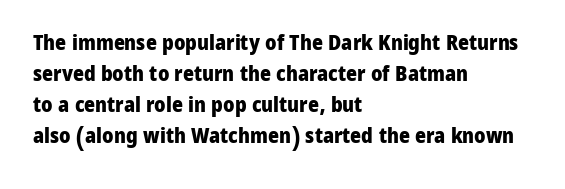
{"italic": "no", "bold": "yes", "underline": "no", "align": "left", "line_spacing": "normal", "line_spacing_ratio": 1.48, "letter_spacing": "normal", "letter_spacing_em": 0.0, "glyph_px": 21}
